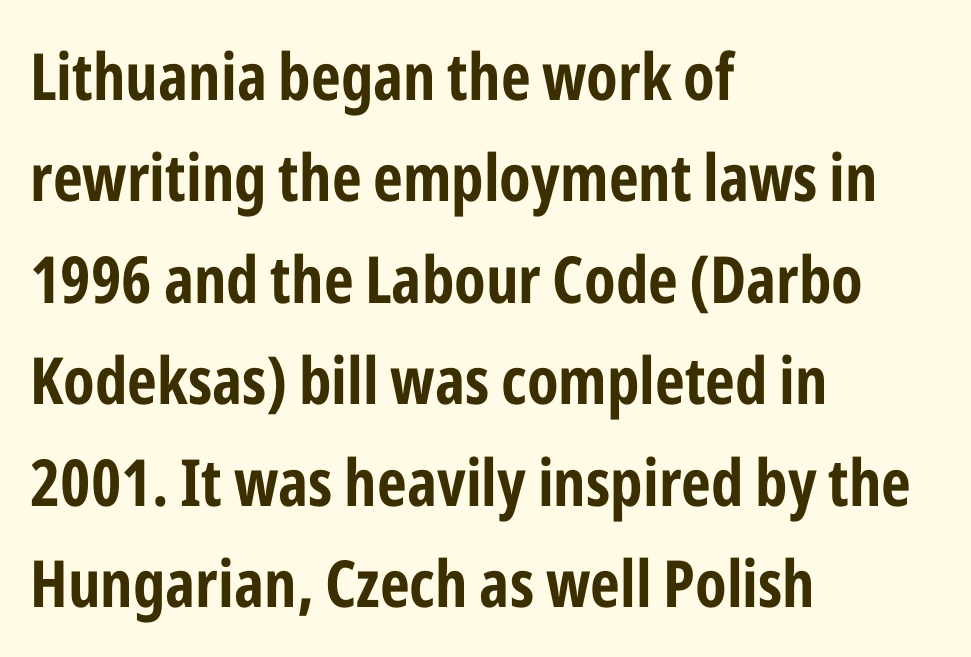
This is sans-serif lettering, the kind often seen on screens and signage. In terms of leading, this rendering sits right in the middle. Character widths vary here, with narrow letters taking less room than wide ones. Plenty of ink on the page — the face is bold.
